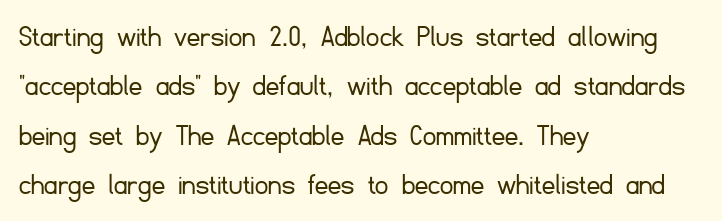
{"serif": "no", "italic": "no", "bold": "no", "weight": "light", "width": "normal", "stroke_contrast": "low", "x_height": "small", "monospaced": "no", "underline": "no", "align": "left", "line_spacing": "normal", "line_spacing_ratio": 1.54, "letter_spacing": "normal", "letter_spacing_em": 0.0, "glyph_px": 32}
